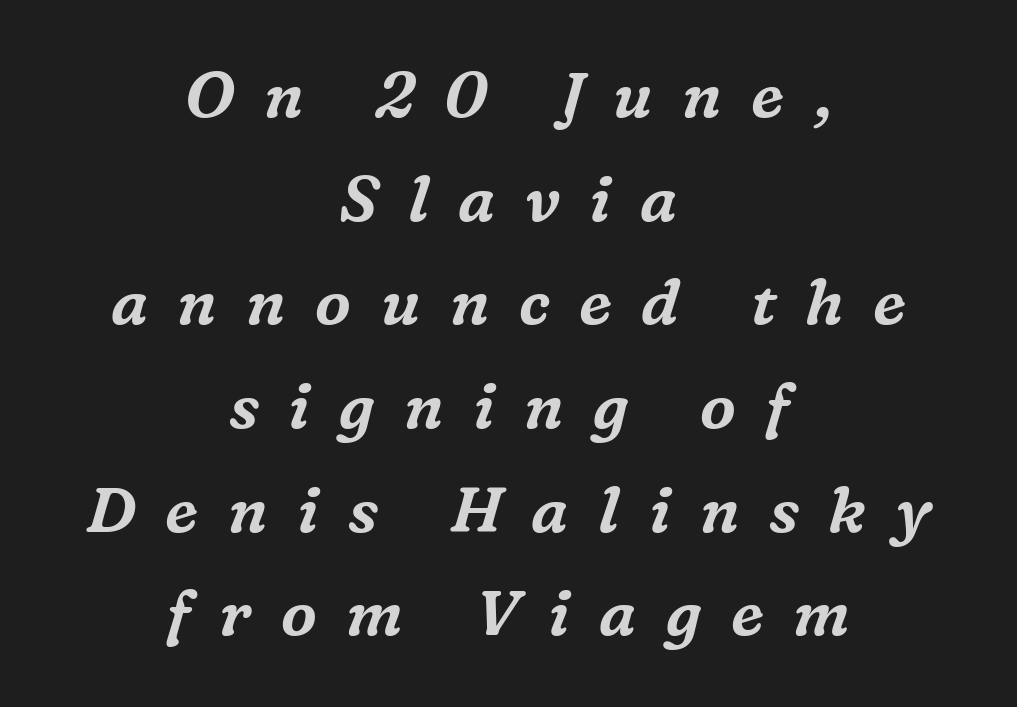
Q: Is the text italic (slanted)? A: Yes, it leans right by about 16 degrees.
Q: Is the typeface a serif or a sans-serif typeface? A: Serif.
Q: Is the text underlined? A: No.
Q: How is the paragraph aligned? A: Centered.
Q: Is the spacing between letters normal or unusually wide? A: Unusually wide.
Q: Is the spacing between lines tight, normal or loose? A: Normal.
Q: Width (condensed, normal, or wide)? A: Normal.
Q: Stroke contrast? A: Medium.
Q: x-height? A: Medium.
Q: Monospaced? A: No.
